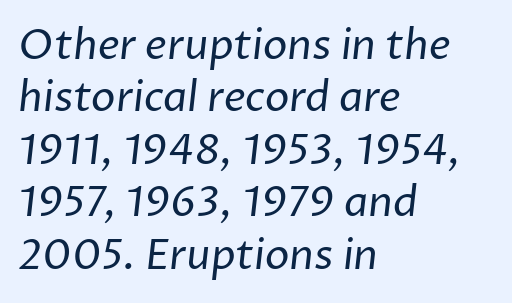
This sample has the flowing, uneven cadence of proportional lettering. All the whitespace from short lines collects on the right. To sum up the face: it is a sans, with no serifs. Clear beneath every line of the passage.
